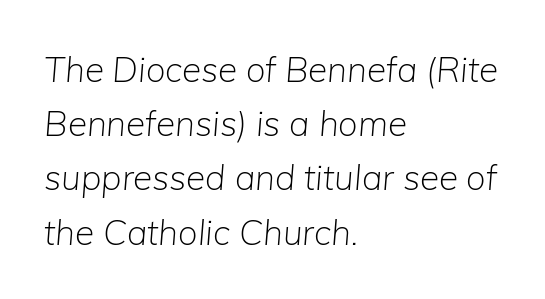
The image shows 35 px light type, italic (leaning right); set left-aligned, normal line spacing (1.55x), normal letter spacing, not underlined; low stroke contrast and a medium x-height.
